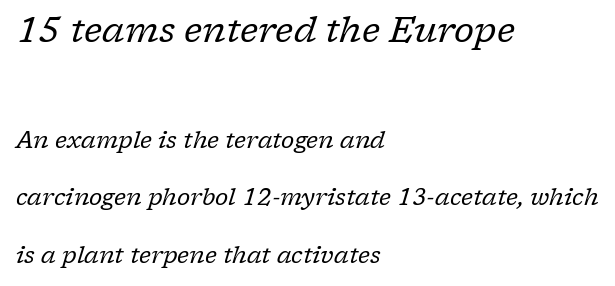
Examine the stroke ends and you'll spot serifs. In terms of leading, this rendering errs on the spacious side. Size hierarchy here favors the leading block over the trailing one. The foot of each line stays bare and open. The setting favours the left margin, as ordinary paragraphs usually do.
